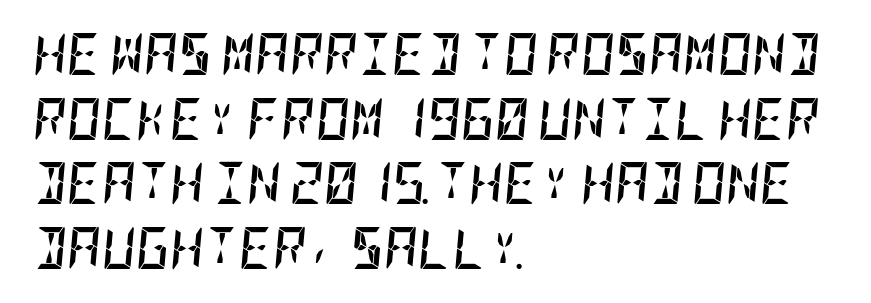
Q: Is the text bold? A: Yes.
Q: Is the text italic (slanted)? A: Yes, it leans right by about 5 degrees.
Q: Is the text underlined? A: No.
Q: How is the paragraph aligned? A: Left-aligned.
Q: Is the spacing between letters normal or unusually wide? A: Normal.
Q: Is the spacing between lines tight, normal or loose? A: Normal.
Q: Width (condensed, normal, or wide)? A: Condensed.
Q: Stroke contrast? A: Low.
Q: x-height? A: Large.
